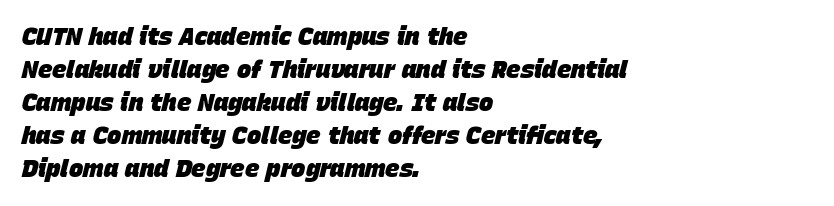
The image shows 24 px bold type, italic (leaning right); set left-aligned, normal line spacing (1.38x), normal letter spacing, not underlined.
